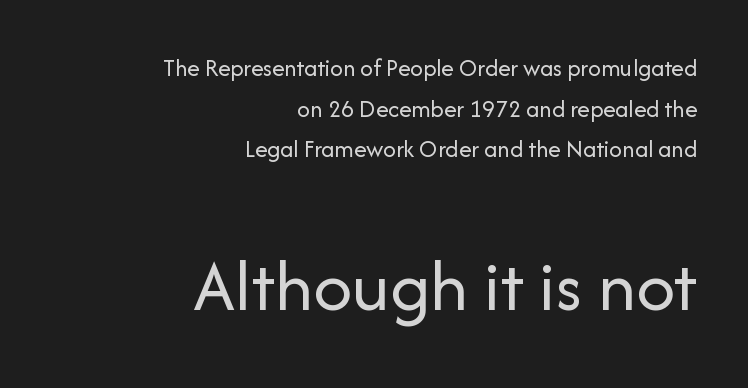
{"serif": "no", "italic": "no", "bold": "no", "weight": "regular", "width": "normal", "stroke_contrast": "low", "x_height": "medium", "monospaced": "no", "underline": "no", "align": "right", "line_spacing": "normal", "line_spacing_ratio": 1.63, "letter_spacing": "normal", "letter_spacing_em": 0.0, "larger_block": "second", "size_ratio": 3.04, "glyph_px": 76}
